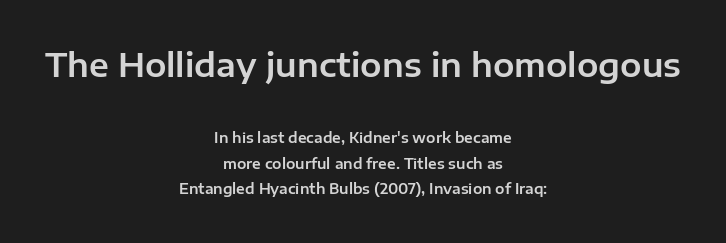
The image shows 32 px sans-serif type, upright; set centered, line spacing 1.83x, normal letter spacing, not underlined; the first (top) block is 2.29x larger; low stroke contrast and a medium x-height.
